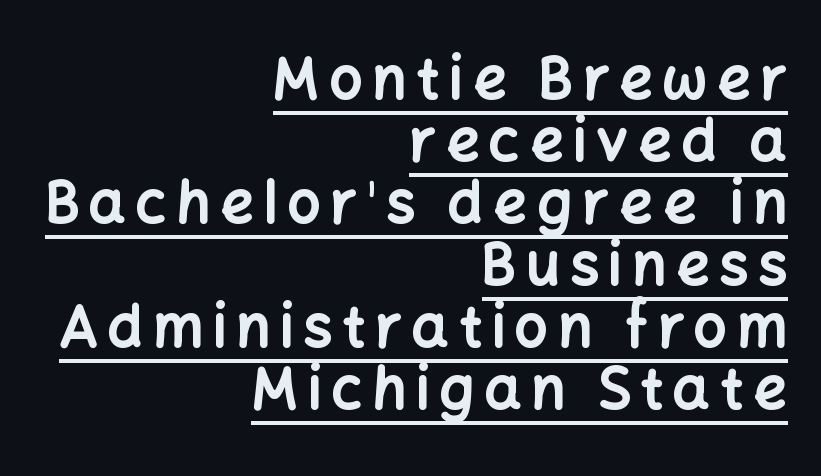
Q: Is the text bold? A: Yes.
Q: Is the text italic (slanted)? A: No, it is upright.
Q: Is the typeface a serif or a sans-serif typeface? A: Sans-serif.
Q: Is the text underlined? A: Yes.
Q: How is the paragraph aligned? A: Right-aligned.
Q: Is the spacing between lines tight, normal or loose? A: Tight.
Q: Width (condensed, normal, or wide)? A: Normal.
Q: Stroke contrast? A: Low.
Q: x-height? A: Medium.
Q: Monospaced? A: No.
